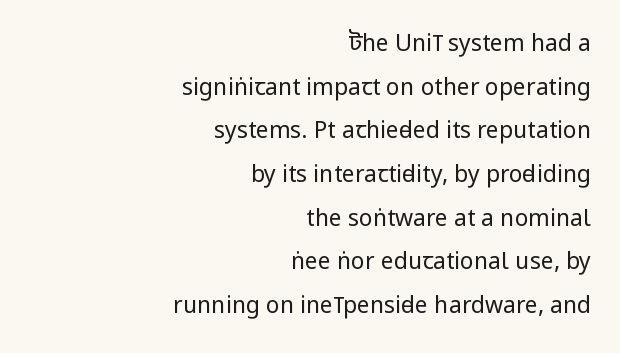
{"italic": "no", "bold": "no", "underline": "no", "align": "right", "line_spacing": "loose", "line_spacing_ratio": 1.9, "letter_spacing": "normal", "letter_spacing_em": 0.0, "glyph_px": 23}
